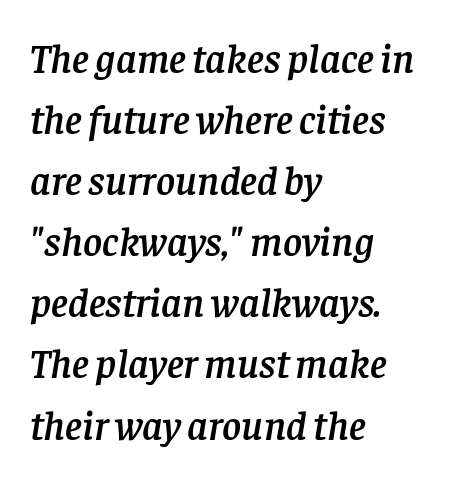
Small tapered or slab feet sit at the stroke ends, so this counts as serif. The tracking reads as untouched default to a designer's eye. Is the type slanted? Yes — the strokes lean at a clear angle. Normally led — the rows are evenly, conventionally spaced. Descenders hang freely into open space.
